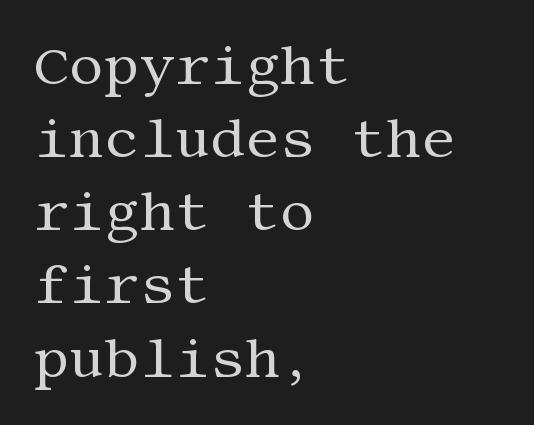
Q: Is the text bold? A: No.
Q: Is the text italic (slanted)? A: No, it is upright.
Q: Is the typeface a serif or a sans-serif typeface? A: Serif.
Q: Is the text underlined? A: No.
Q: How is the paragraph aligned? A: Left-aligned.
Q: Is the spacing between letters normal or unusually wide? A: Normal.
Q: Is the spacing between lines tight, normal or loose? A: Normal.
Q: Width (condensed, normal, or wide)? A: Normal.
Q: Stroke contrast? A: Medium.
Q: x-height? A: Large.
